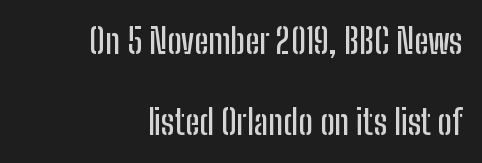
Q: Is the text italic (slanted)? A: No, it is upright.
Q: Is the typeface a serif or a sans-serif typeface? A: Sans-serif.
Q: Is the text underlined? A: No.
Q: How is the paragraph aligned? A: Right-aligned.
Q: Is the spacing between letters normal or unusually wide? A: Normal.
Q: Is the spacing between lines tight, normal or loose? A: Loose.
Q: Width (condensed, normal, or wide)? A: Condensed.
Q: Stroke contrast? A: Low.
Q: x-height? A: Medium.
Q: Monospaced? A: No.
